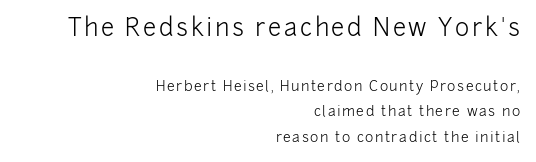
{"italic": "no", "bold": "no", "underline": "no", "align": "right", "line_spacing_ratio": 1.82, "larger_block": "first", "size_ratio": 1.71, "glyph_px": 24}
